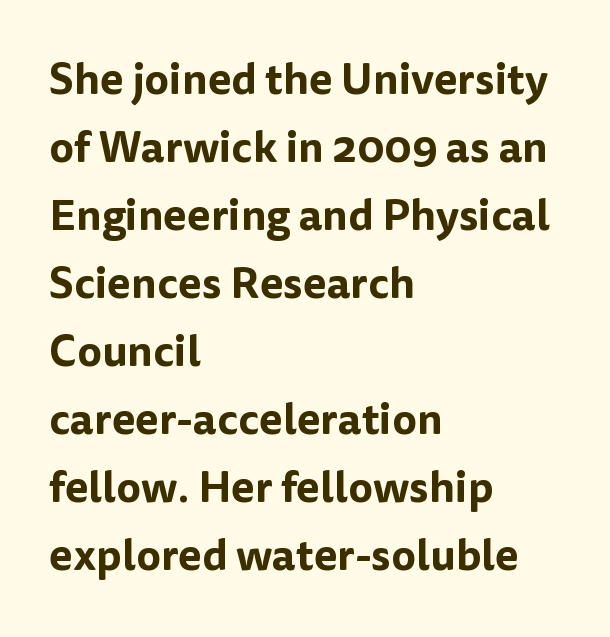
The typeface chosen for these lines omits serifs. A typesetter would call this leading conventional body-copy spacing. Quick note: underline off. The ragged edge is on the right, which tells us the setting is flush left. These lines keep a tight, regular rhythm from letter to letter.
